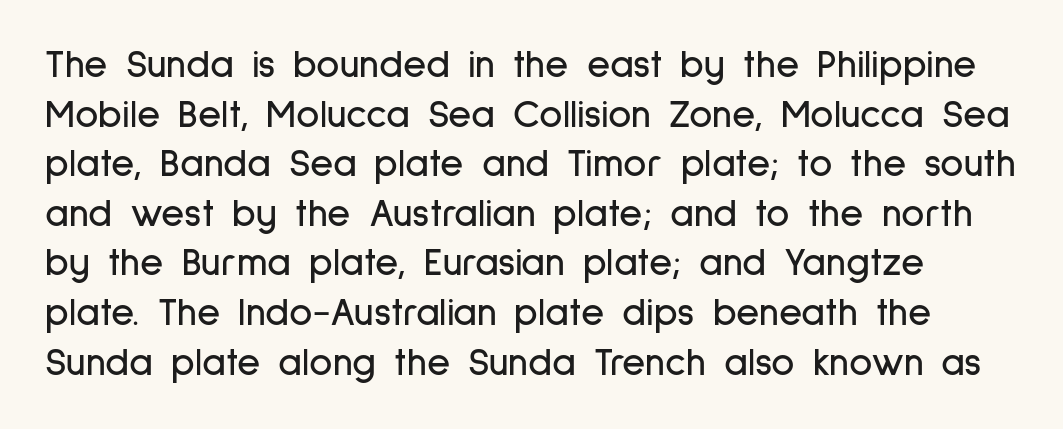
Q: Is the text italic (slanted)? A: No, it is upright.
Q: Is the typeface a serif or a sans-serif typeface? A: Sans-serif.
Q: Is the text underlined? A: No.
Q: Is the spacing between letters normal or unusually wide? A: Normal.
Q: Width (condensed, normal, or wide)? A: Condensed.
Q: Stroke contrast? A: Low.
Q: x-height? A: Medium.
Q: Monospaced? A: No.
